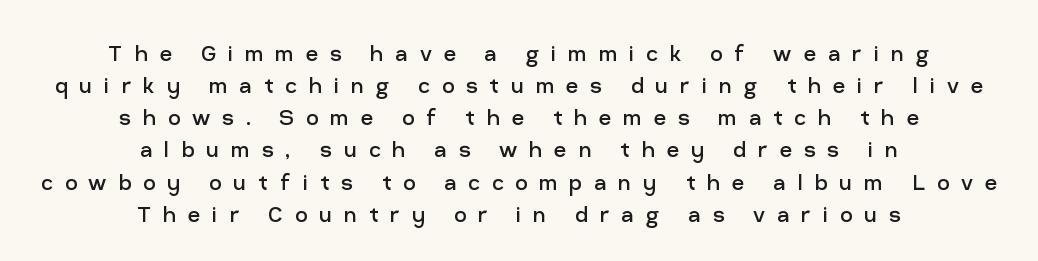
Q: Is the text bold? A: No.
Q: Is the text italic (slanted)? A: No, it is upright.
Q: Is the text underlined? A: No.
Q: How is the paragraph aligned? A: Centered.
Q: Is the spacing between letters normal or unusually wide? A: Unusually wide.
